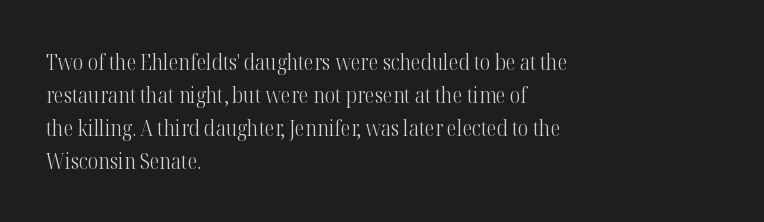
{"italic": "no", "bold": "no", "underline": "no", "align": "left", "line_spacing": "normal", "line_spacing_ratio": 1.5, "letter_spacing": "normal", "letter_spacing_em": 0.0, "glyph_px": 22}
